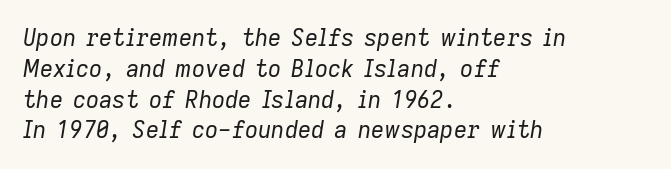
Q: Is the text bold? A: No.
Q: Is the text italic (slanted)? A: Yes, it leans right by about 9 degrees.
Q: Is the text underlined? A: No.
Q: How is the paragraph aligned? A: Left-aligned.
Q: Is the spacing between letters normal or unusually wide? A: Normal.
Q: Is the spacing between lines tight, normal or loose? A: Normal.
